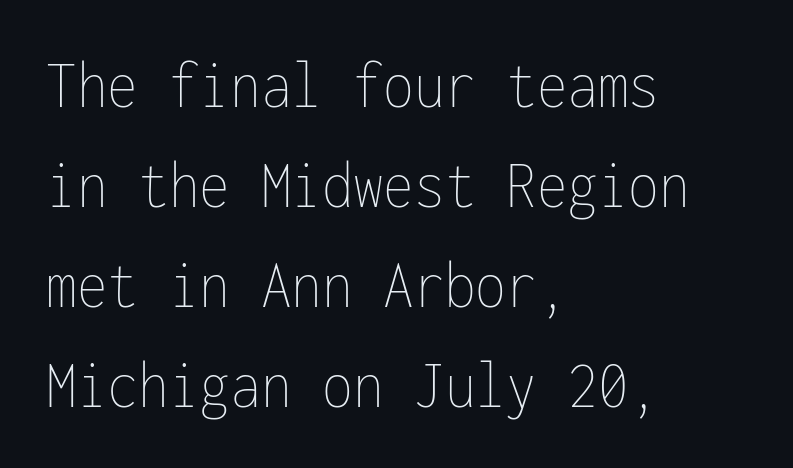
{"italic": "no", "bold": "no", "weight": "thin", "width": "condensed", "stroke_contrast": "low", "x_height": "medium", "monospaced": "yes", "underline": "no", "align": "left", "line_spacing": "normal", "line_spacing_ratio": 1.43, "letter_spacing": "normal", "letter_spacing_em": 0.0, "glyph_px": 70}
